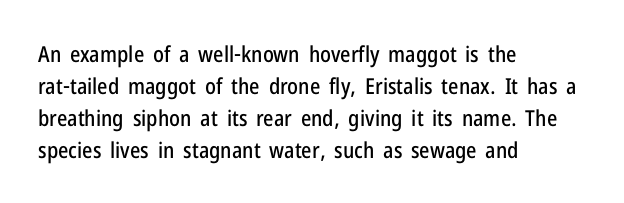
The image shows 22 px text type, upright; set left-aligned, normal line spacing (1.45x), normal letter spacing, not underlined.
